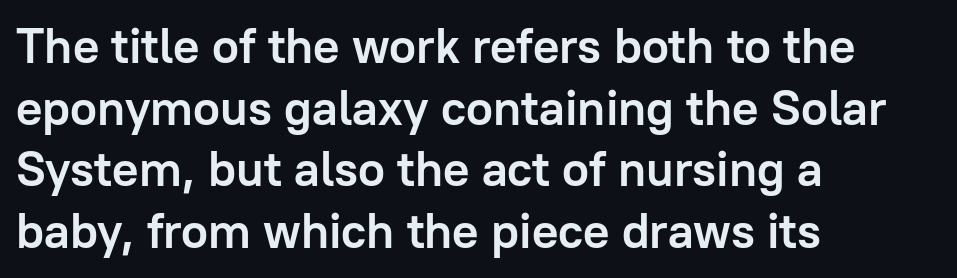
Type style note: lacks serifs. Where is the straight margin? On the left. Students, this is bold: see how much ink each stroke carries. The foot of each line stays bare and open. Tall strokes in this sample are plumb rather than angled. The face used here is rendered with its standard letterfit.
